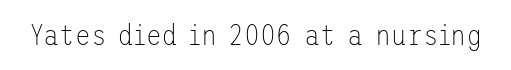
The strip under each line holds only bare page. The font's upright variant was chosen for this text. No extra tracking has been applied to these lines. This rendering employs a face without finishing strokes, i.e., a sans-serif. Stems here are at most as thick as an everyday book face.
